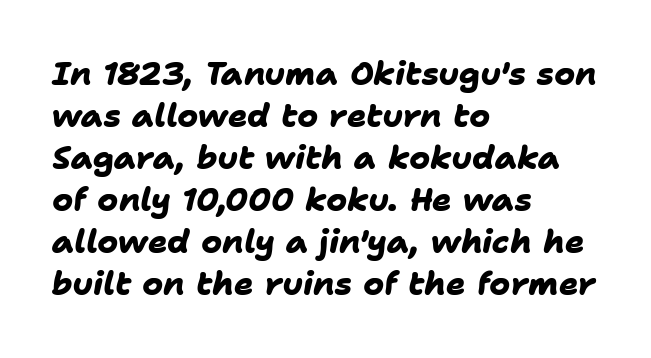
Q: Is the text bold? A: Yes.
Q: Is the typeface a serif or a sans-serif typeface? A: Sans-serif.
Q: Is the text underlined? A: No.
Q: How is the paragraph aligned? A: Left-aligned.
Q: Is the spacing between letters normal or unusually wide? A: Normal.
Q: Is the spacing between lines tight, normal or loose? A: Normal.
Q: Width (condensed, normal, or wide)? A: Normal.
Q: Stroke contrast? A: Low.
Q: x-height? A: Medium.
Q: Monospaced? A: No.
